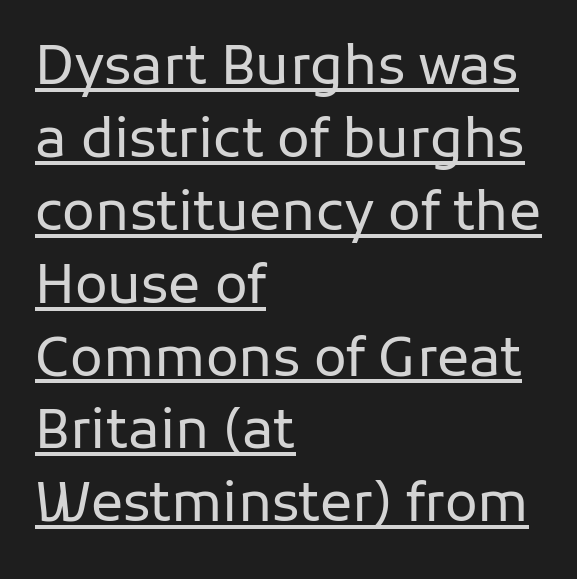
Q: Is the text bold? A: No.
Q: Is the text italic (slanted)? A: No, it is upright.
Q: Is the typeface a serif or a sans-serif typeface? A: Sans-serif.
Q: Is the text underlined? A: Yes.
Q: How is the paragraph aligned? A: Left-aligned.
Q: Is the spacing between letters normal or unusually wide? A: Normal.
Q: Is the spacing between lines tight, normal or loose? A: Normal.
Q: Width (condensed, normal, or wide)? A: Normal.
Q: Stroke contrast? A: Low.
Q: x-height? A: Medium.
Q: Monospaced? A: No.
